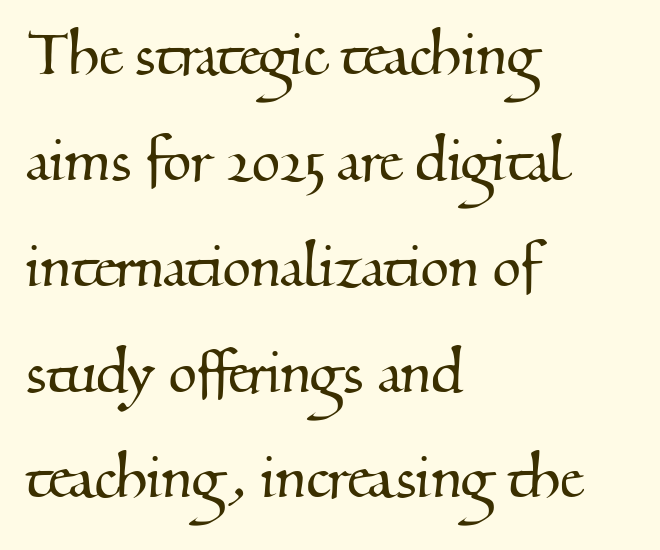
Letter spacing: default. This rendering features lettering with no underline. In terms of letterform style, serifs are clearly present. A typesetter would call this proportional, since set widths differ per character. The paragraph has a hard left edge and a soft right edge.
